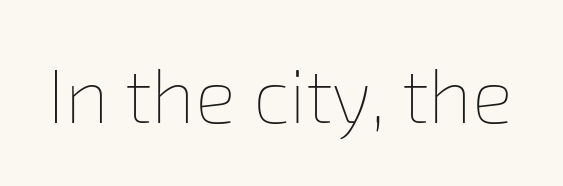
Anything drawn beneath the words? Only blank space. Looks like regular typesetting: each glyph gets only the width it needs. The letterforms sit at book weight or below. Look at the tracking — it's just the regular setting, nothing added.
